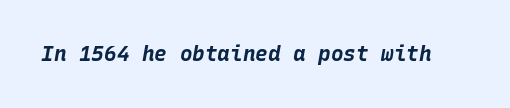
{"italic": "yes", "lean": "right", "slant_degrees": 10, "bold": "yes", "underline": "no", "letter_spacing": "normal", "letter_spacing_em": 0.0, "glyph_px": 21}
